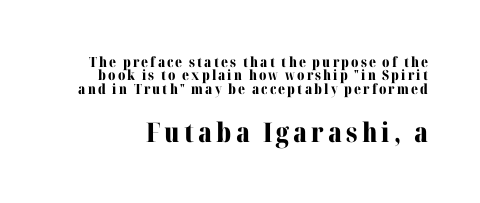
Q: Is the text bold? A: Yes.
Q: Is the text italic (slanted)? A: No, it is upright.
Q: Is the text underlined? A: No.
Q: Is the spacing between lines tight, normal or loose? A: Tight.
Q: Which block of text is set in a larger size, the first (top) or the second (bottom)? A: The second (bottom) one.
